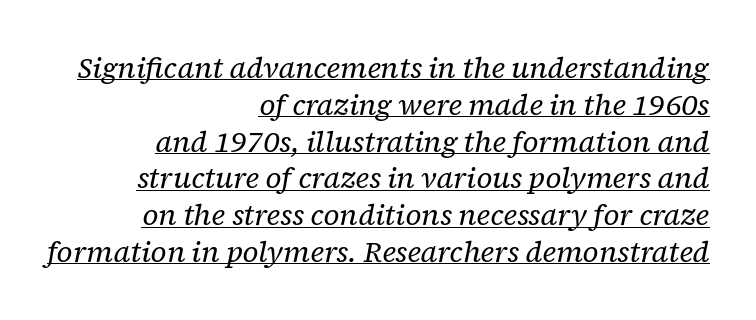
The image shows 29 px regular-weight serif type, italic (leaning right); set right-aligned, normal line spacing (1.27x), normal letter spacing, underlined; low stroke contrast and a medium x-height.
